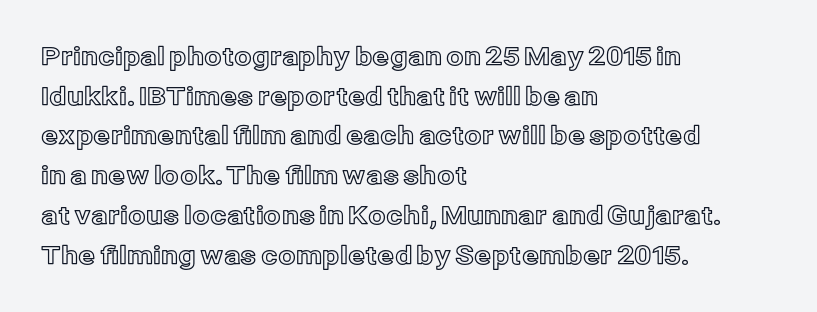
Words appear dense and cohesive because spacing is normal. Italic? Not at all — the glyphs are vertical. Horizontally, the lines are justified to the leading edge only. Leading matches the norm, producing a regular column. Each row of text sits above clean, open space.
